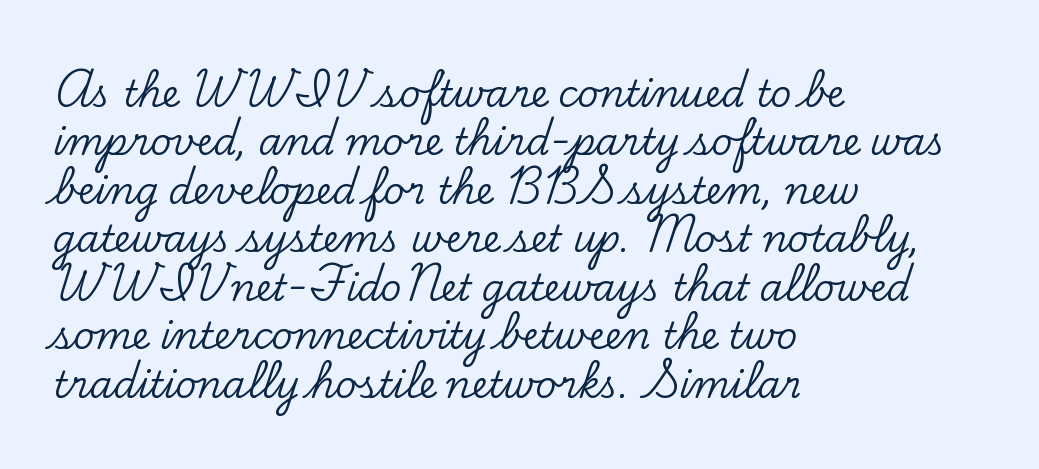
Q: Is the text italic (slanted)? A: Yes.
Q: Is the typeface a serif or a sans-serif typeface? A: Serif.
Q: Is the text underlined? A: No.
Q: How is the paragraph aligned? A: Left-aligned.
Q: Is the spacing between letters normal or unusually wide? A: Normal.
Q: Is the spacing between lines tight, normal or loose? A: Normal.
Q: Width (condensed, normal, or wide)? A: Normal.
Q: Stroke contrast? A: Low.
Q: x-height? A: Small.
Q: Monospaced? A: No.
